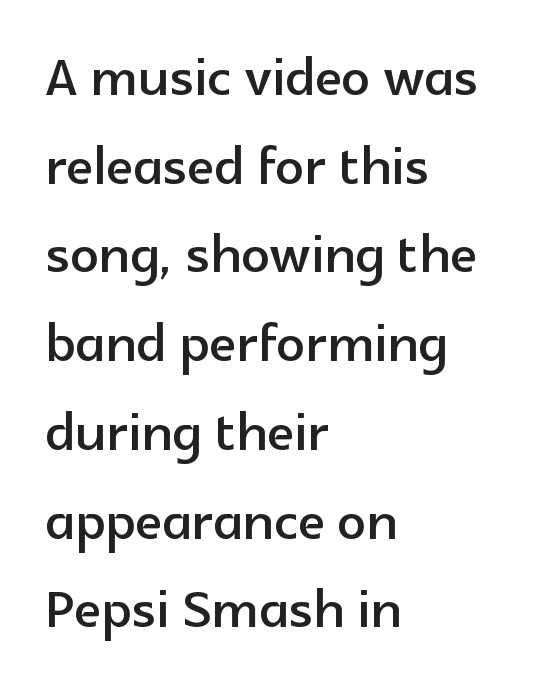
Characters follow at the spacing the type designer built in. The font's upright variant was chosen for this text. Descenders hang freely into open space. The font family rendered here belongs to the sans-serif group.
